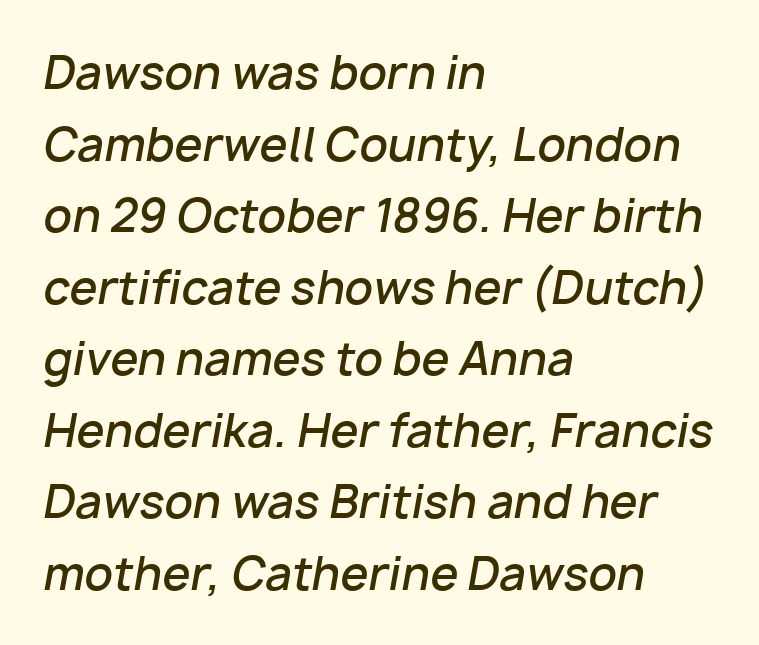
{"italic": "yes", "lean": "right", "slant_degrees": 10, "bold": "semi", "weight": "semibold", "width": "normal", "stroke_contrast": "low", "x_height": "medium", "monospaced": "no", "underline": "no", "align": "left", "line_spacing": "normal", "line_spacing_ratio": 1.59, "letter_spacing": "normal", "letter_spacing_em": 0.0, "glyph_px": 45}
